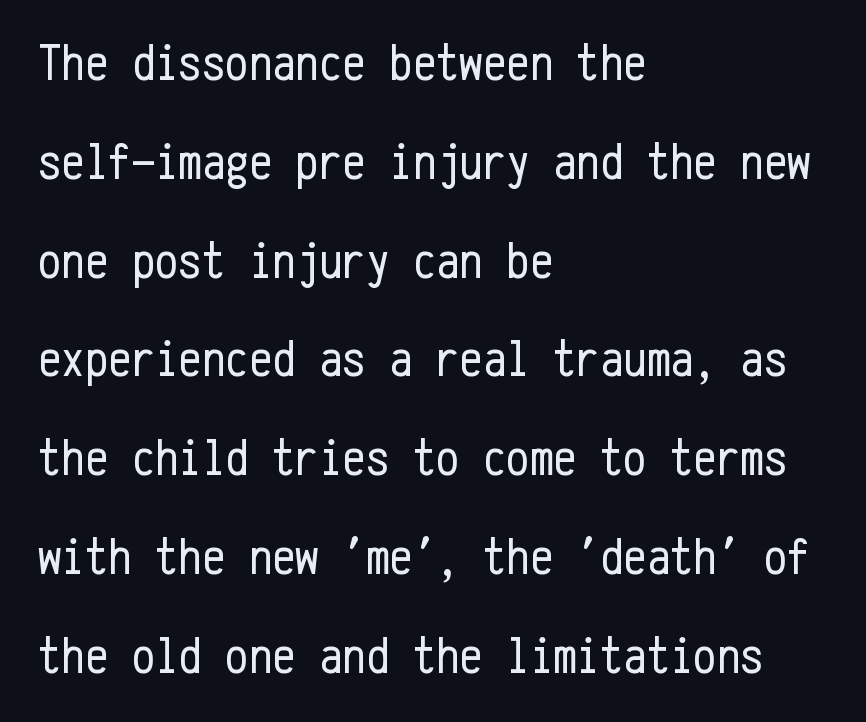
Each letter, wide or thin by design, is forced into the same width here. Decoration check: the copy has no underline. Stems and bowls with no extra thickness — not bold. Horizontally, the lines are justified to the leading edge only. Observe the absence of serifs on each vertical stroke in this sample. Leading is clearly above the norm, producing a sparse column.
